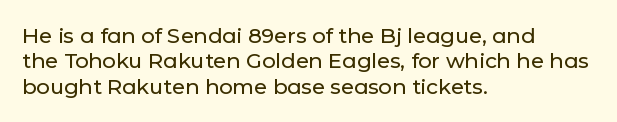
{"italic": "no", "underline": "no", "align": "left", "line_spacing_ratio": 1.21, "letter_spacing": "normal", "letter_spacing_em": 0.0, "glyph_px": 21}
